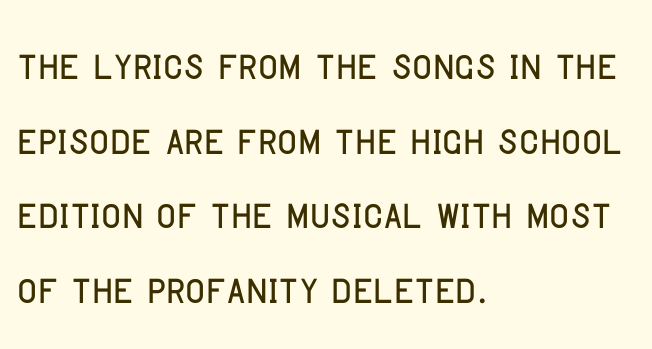
The image shows 54 px condensed sans-serif type, upright; set left-aligned, normal line spacing (1.38x), normal letter spacing, not underlined; low stroke contrast and a large x-height.
